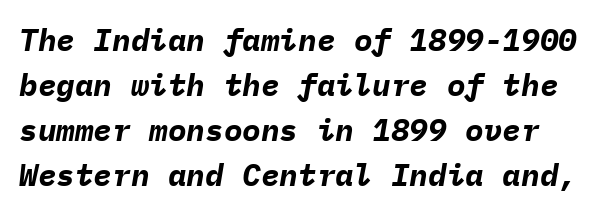
The image shows 31 px bold type, italic (leaning right), monospaced; set normal line spacing (1.45x), normal letter spacing, not underlined; low stroke contrast and a medium x-height.
